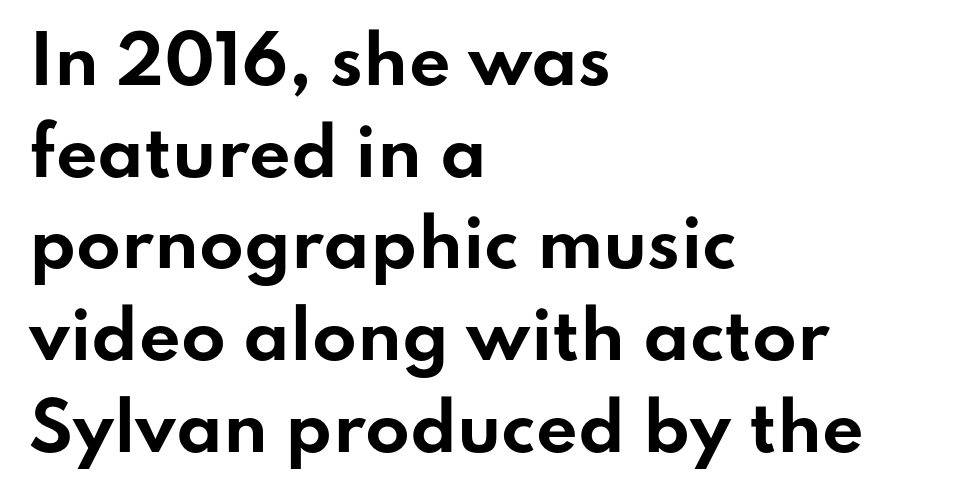
Short note: letters normally spaced. This sample has the flowing, uneven cadence of proportional lettering. The letters are bold, with thick, heavy strokes. The glyphs in this specimen are sans serif. Plain, unruled lines of type.
